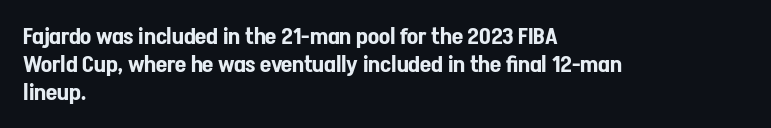
{"italic": "no", "underline": "no", "align": "left", "line_spacing_ratio": 1.21, "letter_spacing": "normal", "letter_spacing_em": 0.0, "glyph_px": 23}
